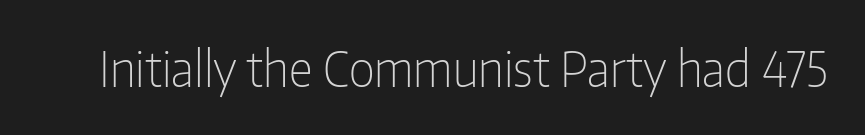
The image shows 48 px light, condensed sans-serif type, upright; set normal letter spacing, not underlined; low stroke contrast and a medium x-height.
